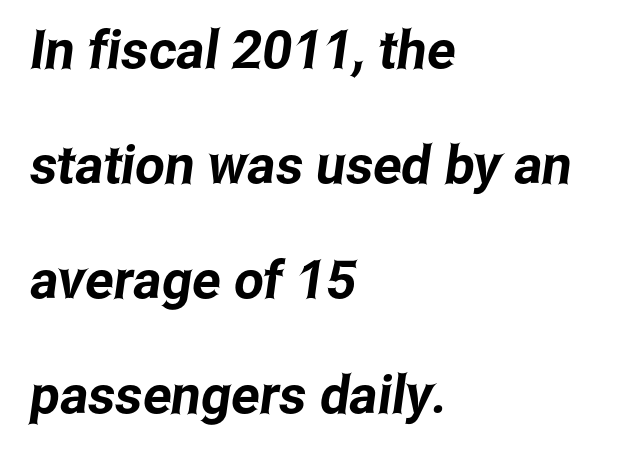
The image shows 53 px condensed sans-serif type; set left-aligned, loose line spacing (2.17x), normal letter spacing, not underlined; low stroke contrast and a medium x-height.
